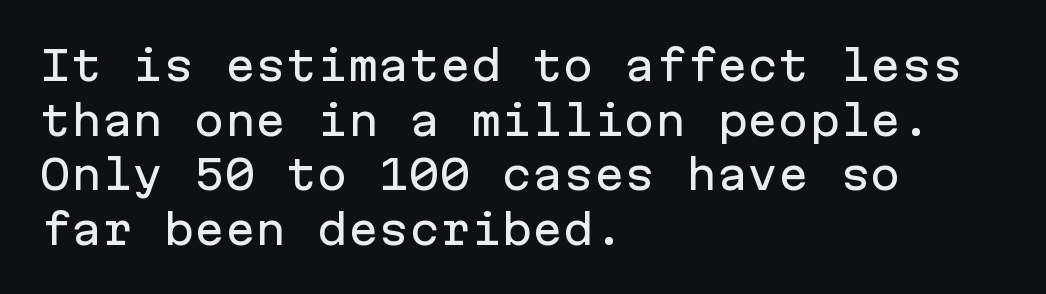
Q: Is the text italic (slanted)? A: No, it is upright.
Q: Is the typeface a serif or a sans-serif typeface? A: Sans-serif.
Q: Is the text underlined? A: No.
Q: How is the paragraph aligned? A: Left-aligned.
Q: Is the spacing between letters normal or unusually wide? A: Normal.
Q: Is the spacing between lines tight, normal or loose? A: Normal.
Q: Width (condensed, normal, or wide)? A: Normal.
Q: Stroke contrast? A: Low.
Q: x-height? A: Medium.
Q: Monospaced? A: Yes.
